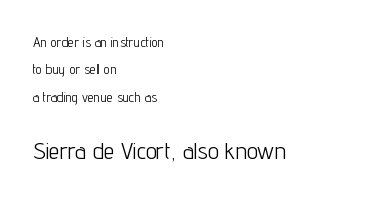
The image shows 24 px text type, upright; set left-aligned, loose line spacing (1.96x), normal letter spacing, not underlined; the second (bottom) block is 1.71x larger.
